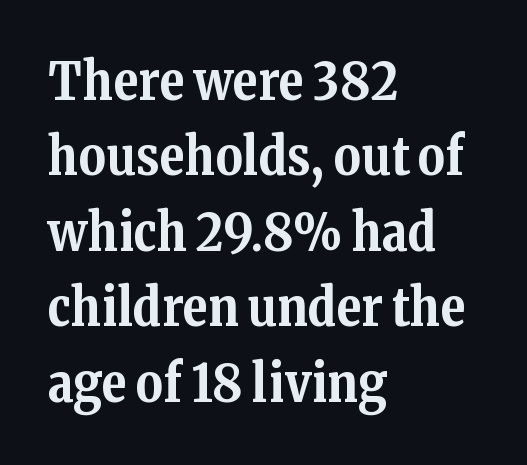
Q: Is the text bold? A: Yes.
Q: Is the text italic (slanted)? A: No, it is upright.
Q: Is the typeface a serif or a sans-serif typeface? A: Serif.
Q: Is the text underlined? A: No.
Q: How is the paragraph aligned? A: Left-aligned.
Q: Is the spacing between letters normal or unusually wide? A: Normal.
Q: Is the spacing between lines tight, normal or loose? A: Normal.
Q: Width (condensed, normal, or wide)? A: Normal.
Q: Stroke contrast? A: Medium.
Q: x-height? A: Medium.
Q: Monospaced? A: No.
